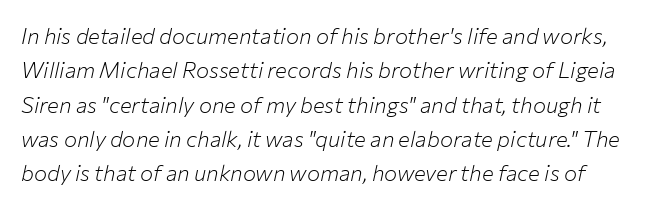
Underlining? Definitely not there. Weight: regular or lighter. The whole block is typeset with a tilt. Is the letter spacing exaggerated? No — it looks like the ordinary default. These lines sit exactly where default settings would place them.
